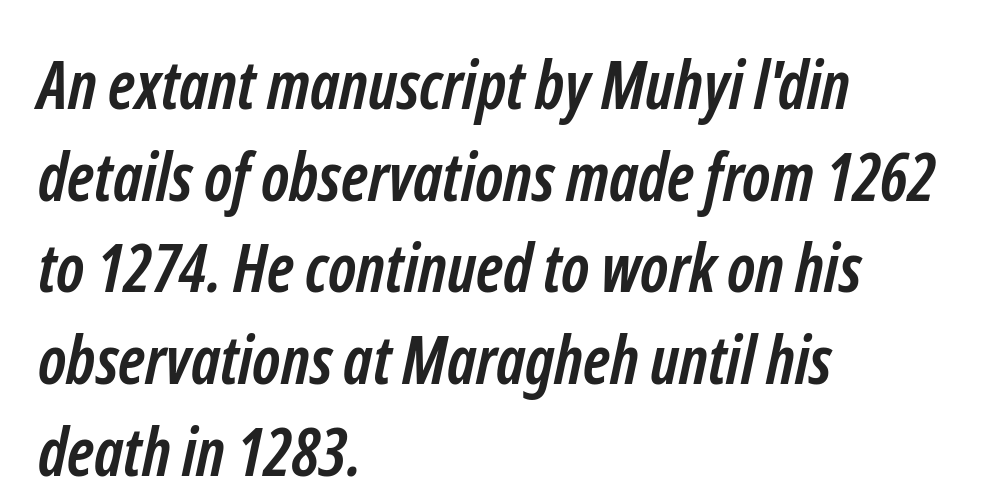
{"serif": "no", "bold": "yes", "weight": "semibold", "width": "condensed", "stroke_contrast": "low", "x_height": "medium", "monospaced": "no", "underline": "no", "align": "left", "line_spacing": "normal", "line_spacing_ratio": 1.39, "letter_spacing": "normal", "letter_spacing_em": 0.0, "glyph_px": 66}
